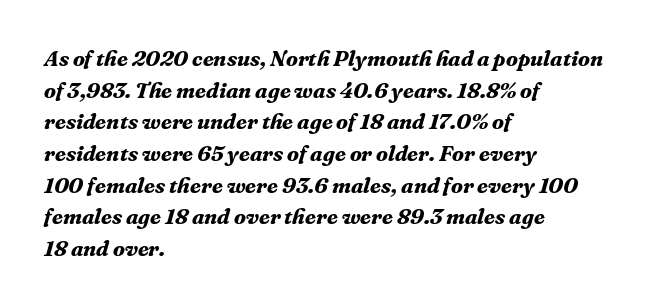
Q: Is the text bold? A: Yes.
Q: Is the text italic (slanted)? A: Yes, it leans right by about 16 degrees.
Q: Is the text underlined? A: No.
Q: How is the paragraph aligned? A: Left-aligned.
Q: Is the spacing between letters normal or unusually wide? A: Normal.
Q: Is the spacing between lines tight, normal or loose? A: Normal.
